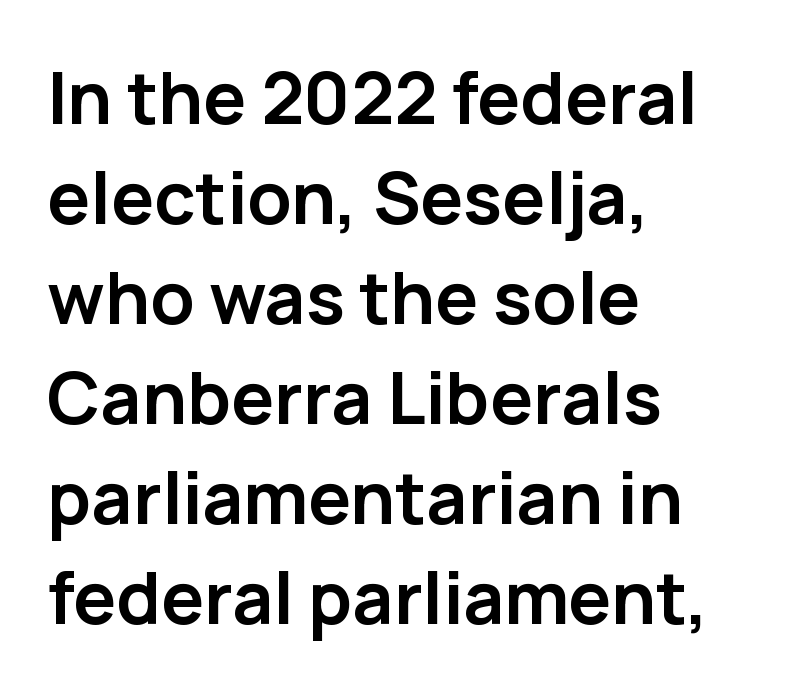
The image shows 72 px semibold sans-serif type, upright; set left-aligned, normal line spacing (1.39x), normal letter spacing, not underlined; low stroke contrast and a medium x-height.
